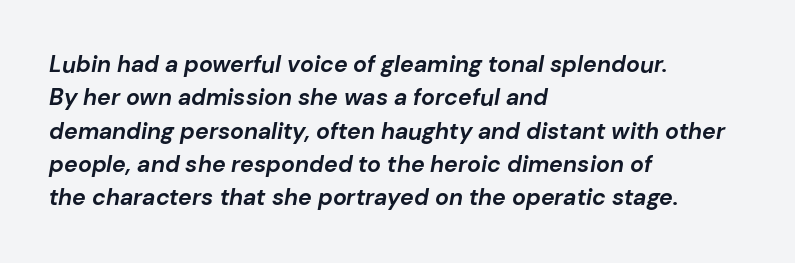
The image shows 23 px bold type, italic (leaning right); set left-aligned, normal line spacing (1.45x), normal letter spacing, not underlined.
